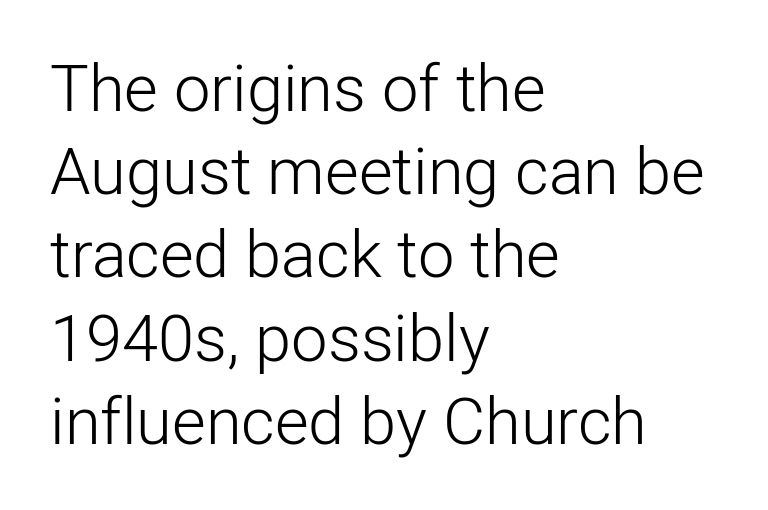
{"serif": "no", "italic": "no", "bold": "no", "weight": "light", "width": "normal", "stroke_contrast": "low", "x_height": "medium", "monospaced": "no", "underline": "no", "align": "left", "line_spacing": "normal", "line_spacing_ratio": 1.28, "letter_spacing": "normal", "letter_spacing_em": 0.0, "glyph_px": 65}
